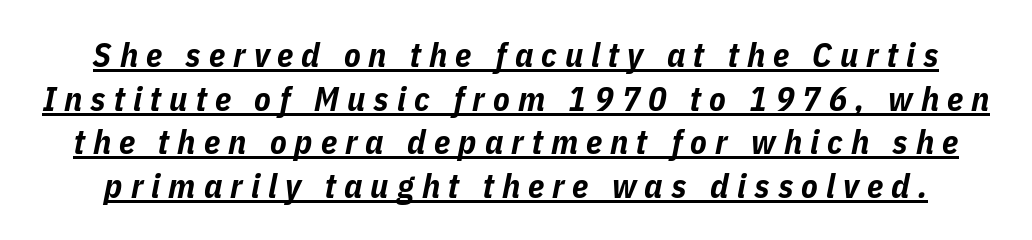
Q: Is the text bold? A: Yes.
Q: Is the text italic (slanted)? A: Yes, it leans right by about 11 degrees.
Q: Is the text underlined? A: Yes.
Q: Is the spacing between letters normal or unusually wide? A: Unusually wide.
Q: Is the spacing between lines tight, normal or loose? A: Normal.
Q: Width (condensed, normal, or wide)? A: Condensed.
Q: Stroke contrast? A: Low.
Q: x-height? A: Medium.
Q: Monospaced? A: No.
